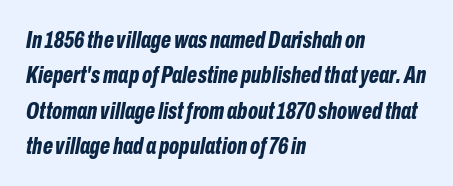
Quick note: italic. Nobody touched the tracking dial on this one. Is the type bold? Yes — the strokes are clearly thick and heavy. Vertical spacing — default.
